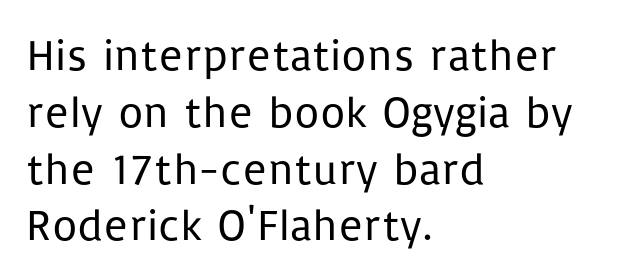
Q: Is the text bold? A: No.
Q: Is the text italic (slanted)? A: No, it is upright.
Q: Is the typeface a serif or a sans-serif typeface? A: Sans-serif.
Q: Is the text underlined? A: No.
Q: How is the paragraph aligned? A: Left-aligned.
Q: Is the spacing between letters normal or unusually wide? A: Normal.
Q: Is the spacing between lines tight, normal or loose? A: Normal.
Q: Width (condensed, normal, or wide)? A: Normal.
Q: Stroke contrast? A: Low.
Q: x-height? A: Medium.
Q: Monospaced? A: No.
